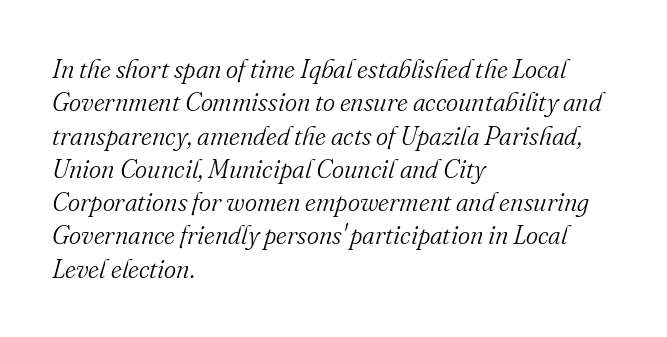
Notice how the stems are inclined rather than vertical — that's the hallmark of italics. Check the space under the baseline: it is left empty. These lines sit exactly where default settings would place them. The strokes are not fattened; the text isn't bold. Words appear dense and cohesive because spacing is normal. All the whitespace from short lines collects on the right.
